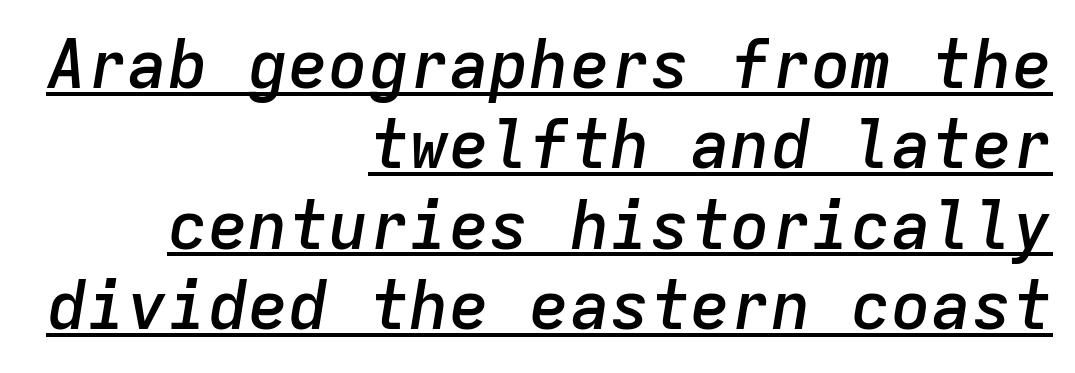
{"italic": "yes", "lean": "right", "slant_degrees": 9, "bold": "semi", "weight": "semibold", "width": "normal", "stroke_contrast": "low", "x_height": "medium", "monospaced": "yes", "underline": "yes", "align": "right", "line_spacing_ratio": 1.2, "letter_spacing": "normal", "letter_spacing_em": 0.0, "glyph_px": 67}
